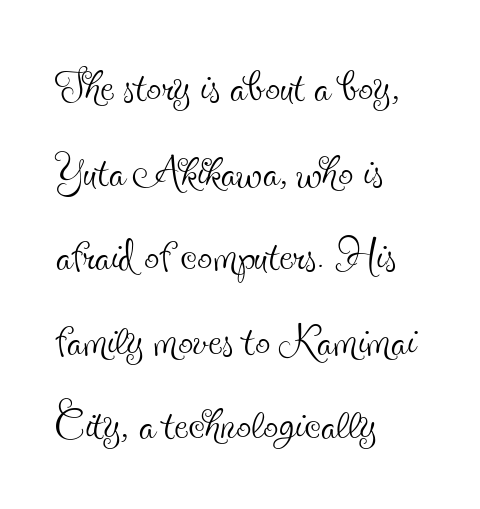
Each letter keeps its own natural width here, so spacing adapts to shape. Does the leading feel generous? No, just average. Where is the straight margin? On the left.
